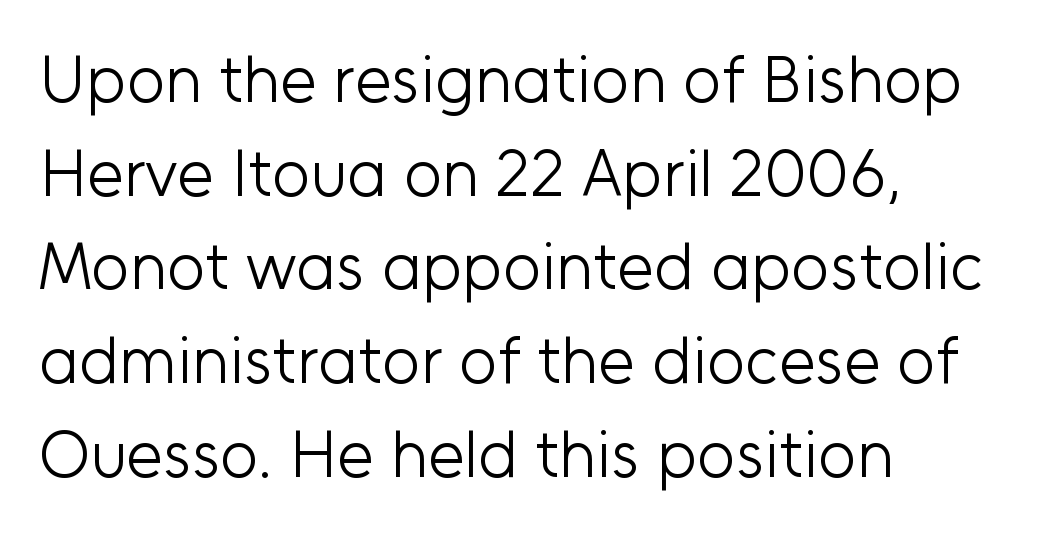
Q: Is the text bold? A: No.
Q: Is the text italic (slanted)? A: No, it is upright.
Q: Is the typeface a serif or a sans-serif typeface? A: Sans-serif.
Q: Is the text underlined? A: No.
Q: How is the paragraph aligned? A: Left-aligned.
Q: Is the spacing between letters normal or unusually wide? A: Normal.
Q: Is the spacing between lines tight, normal or loose? A: Normal.
Q: Width (condensed, normal, or wide)? A: Normal.
Q: Stroke contrast? A: Low.
Q: x-height? A: Medium.
Q: Monospaced? A: No.
